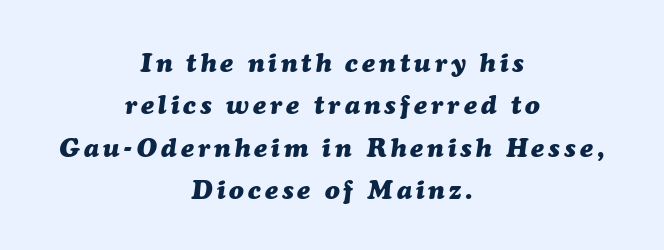
The image shows 27 px bold type, italic (leaning right); set centered, normal line spacing (1.57x), not underlined.
